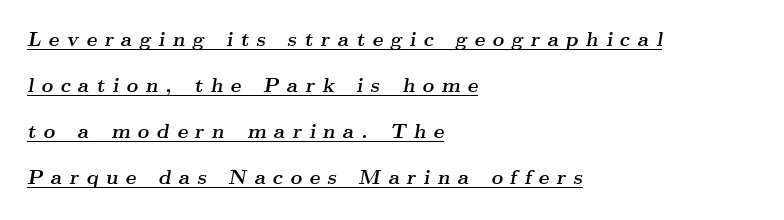
The rag falls on the right side of this text block. The face used here appears with an underline applied. Is there much room between lines? Yes — plenty of vertical air separates them. Looking at the ascenders, they clearly lean.
